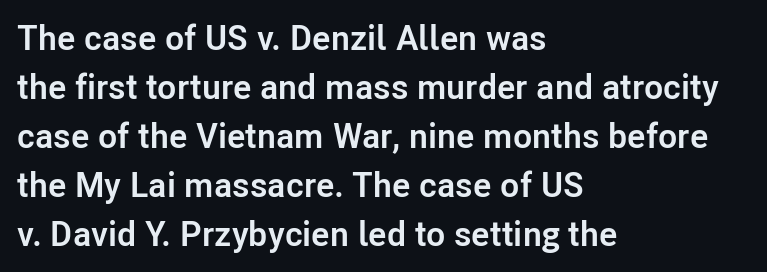
The image shows 35 px semibold sans-serif type, upright; set left-aligned, normal line spacing (1.4x), normal letter spacing, not underlined; low stroke contrast and a medium x-height.
